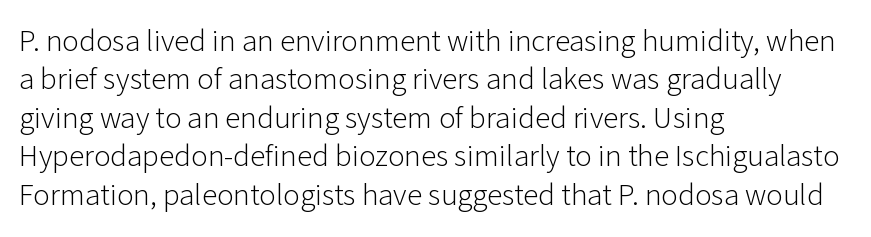
The image shows 31 px light sans-serif type, upright; set left-aligned, line spacing 1.24x, normal letter spacing, not underlined; low stroke contrast and a medium x-height.
